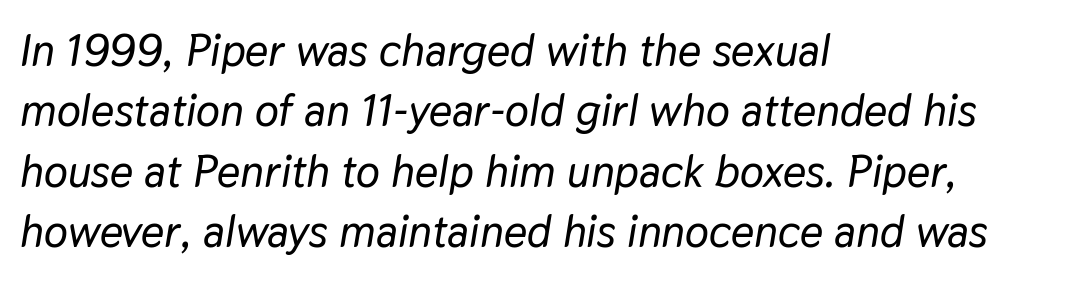
Q: Is the text italic (slanted)? A: Yes, it leans right by about 9 degrees.
Q: Is the text underlined? A: No.
Q: How is the paragraph aligned? A: Left-aligned.
Q: Is the spacing between letters normal or unusually wide? A: Normal.
Q: Is the spacing between lines tight, normal or loose? A: Normal.
Q: Width (condensed, normal, or wide)? A: Normal.
Q: Stroke contrast? A: Low.
Q: x-height? A: Medium.
Q: Monospaced? A: No.
